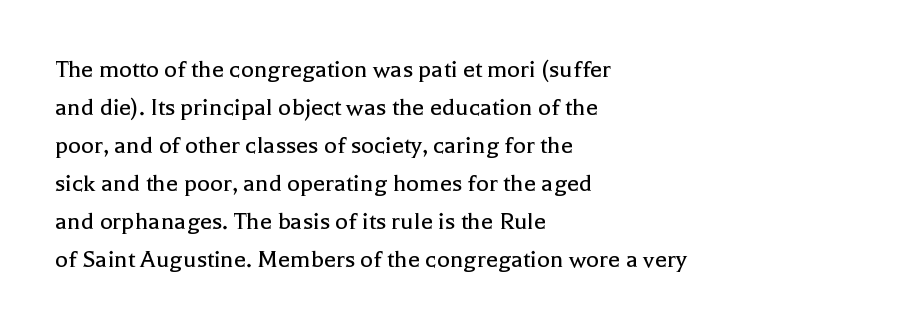
The designer left line spacing at the default. A classic flush-left, rag-right setting is used for this passage. The font sits on the lighter half of the weight spectrum, regular included. The letters stand straight up with perfectly vertical stems. No word sits above an underline.
